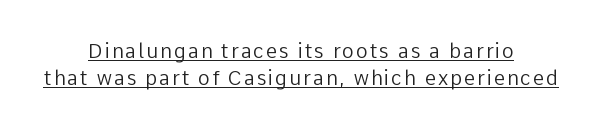
Like a heading marked for emphasis, these lines bear an underscore. These glyphs show unthickened strokes, regular width or finer. Quick note: not italic, upright. Horizontal alignment here is central, giving a formal, balanced look. Does the leading feel generous? No, just average.
